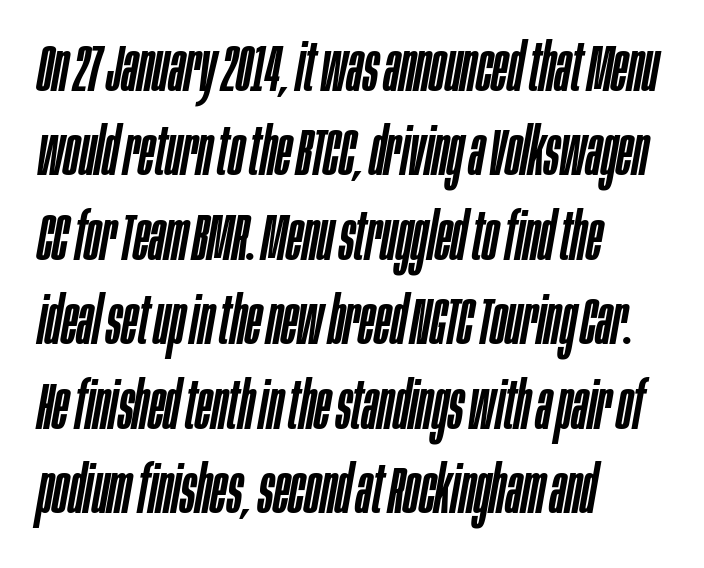
{"italic": "yes", "lean": "right", "slant_degrees": 10, "width": "condensed", "stroke_contrast": "low", "x_height": "large", "monospaced": "no", "underline": "no", "align": "left", "line_spacing": "normal", "line_spacing_ratio": 1.28, "letter_spacing": "normal", "letter_spacing_em": 0.0, "glyph_px": 66}
